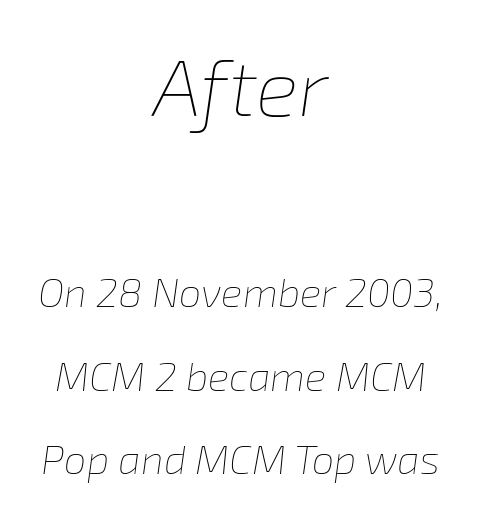
{"italic": "yes", "lean": "right", "slant_degrees": 8, "bold": "no", "weight": "thin", "width": "normal", "stroke_contrast": "low", "x_height": "medium", "monospaced": "no", "underline": "no", "align": "center", "line_spacing": "loose", "line_spacing_ratio": 2.09, "letter_spacing": "normal", "letter_spacing_em": 0.0, "larger_block": "first", "size_ratio": 2.0, "glyph_px": 80}
